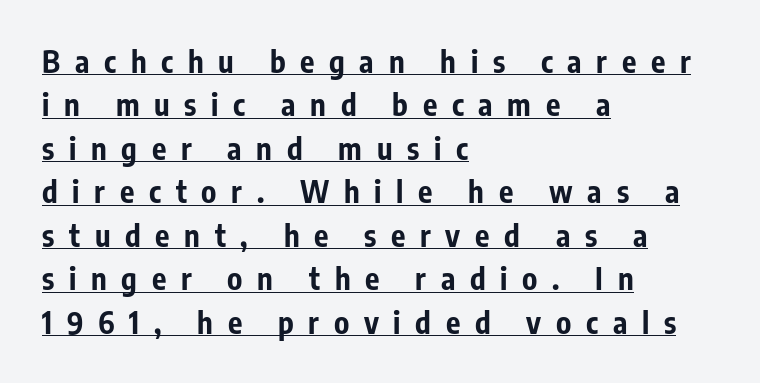
{"serif": "no", "italic": "no", "bold": "yes", "weight": "bold", "width": "condensed", "stroke_contrast": "low", "x_height": "medium", "monospaced": "no", "underline": "yes", "align": "left", "line_spacing": "normal", "line_spacing_ratio": 1.45, "letter_spacing": "wide", "letter_spacing_em": 0.49, "glyph_px": 30}
